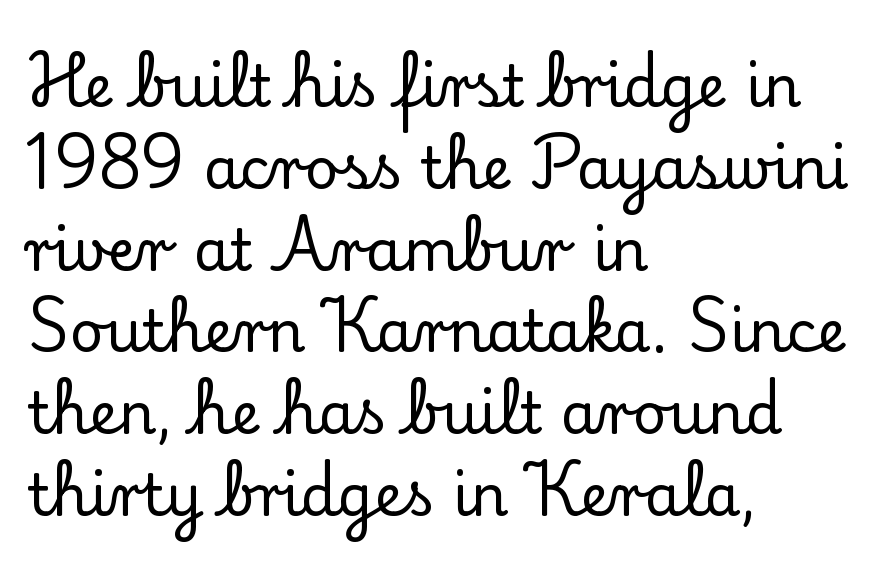
The image shows 58 px serif type, upright; set left-aligned, normal line spacing (1.41x), normal letter spacing, not underlined; low stroke contrast and a small x-height.
